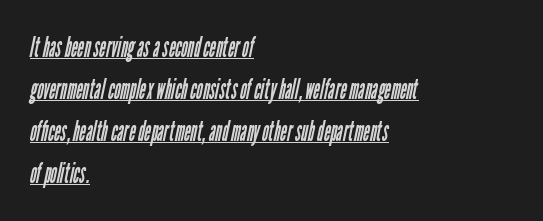
{"serif": "no", "bold": "no", "weight": "regular", "width": "condensed", "stroke_contrast": "low", "x_height": "medium", "monospaced": "no", "underline": "yes", "align": "left", "line_spacing": "normal", "line_spacing_ratio": 1.5, "letter_spacing": "normal", "letter_spacing_em": 0.0, "glyph_px": 28}
